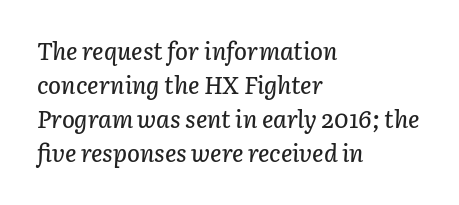
Q: Is the text italic (slanted)? A: Yes, it leans right by about 3 degrees.
Q: Is the text underlined? A: No.
Q: How is the paragraph aligned? A: Left-aligned.
Q: Is the spacing between letters normal or unusually wide? A: Normal.
Q: Is the spacing between lines tight, normal or loose? A: Normal.
